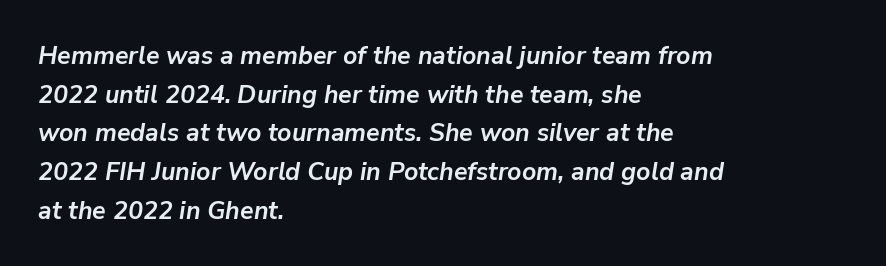
Vertically, the passage feels balanced, rows spaced as you'd expect. The typography opts for an oblique posture over an upright one. Strokes here are thick enough to call this a true bold. Unmarked baselines from the first word to the last. Alignment: flush left.
